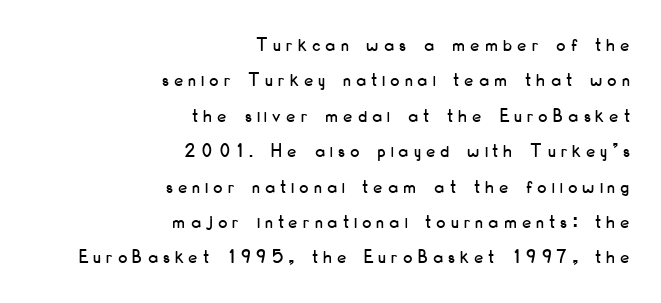
{"italic": "no", "underline": "no", "align": "right", "line_spacing_ratio": 1.77, "letter_spacing": "wide", "letter_spacing_em": 0.28, "glyph_px": 20}
